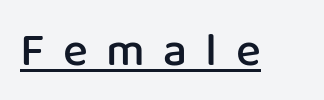
Q: Is the text bold? A: Semi-bold.
Q: Is the text italic (slanted)? A: No, it is upright.
Q: Is the typeface a serif or a sans-serif typeface? A: Sans-serif.
Q: Is the text underlined? A: Yes.
Q: Is the spacing between letters normal or unusually wide? A: Unusually wide.
Q: Width (condensed, normal, or wide)? A: Normal.
Q: Stroke contrast? A: Low.
Q: x-height? A: Medium.
Q: Monospaced? A: No.
